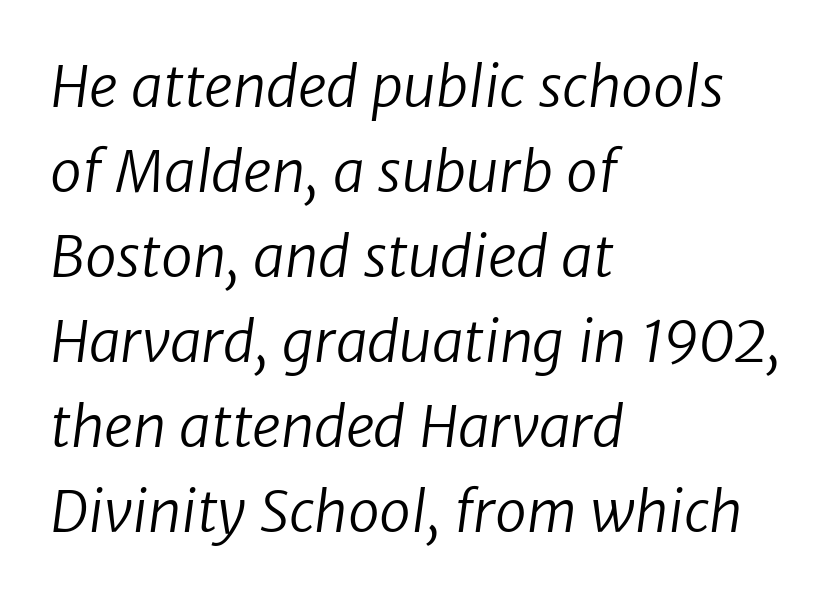
{"serif": "no", "bold": "no", "weight": "regular", "width": "normal", "stroke_contrast": "low", "x_height": "medium", "monospaced": "no", "underline": "no", "align": "left", "line_spacing": "normal", "line_spacing_ratio": 1.49, "letter_spacing": "normal", "letter_spacing_em": 0.0, "glyph_px": 57}
